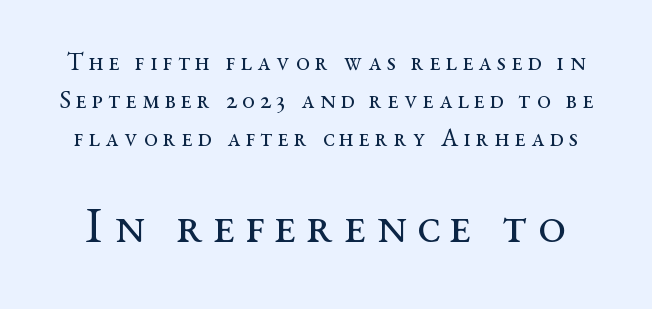
Q: Is the text bold? A: No.
Q: Is the text italic (slanted)? A: No, it is upright.
Q: Is the typeface a serif or a sans-serif typeface? A: Serif.
Q: Is the text underlined? A: No.
Q: Is the spacing between letters normal or unusually wide? A: Unusually wide.
Q: Is the spacing between lines tight, normal or loose? A: Normal.
Q: Which block of text is set in a larger size, the first (top) or the second (bottom)? A: The second (bottom) one.
Q: Width (condensed, normal, or wide)? A: Wide.
Q: Stroke contrast? A: Medium.
Q: x-height? A: Medium.
Q: Monospaced? A: No.
